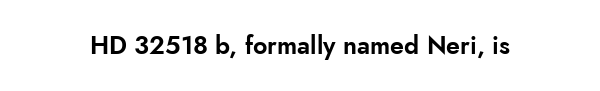
{"italic": "no", "underline": "no", "letter_spacing": "normal", "letter_spacing_em": 0.0, "glyph_px": 25}
